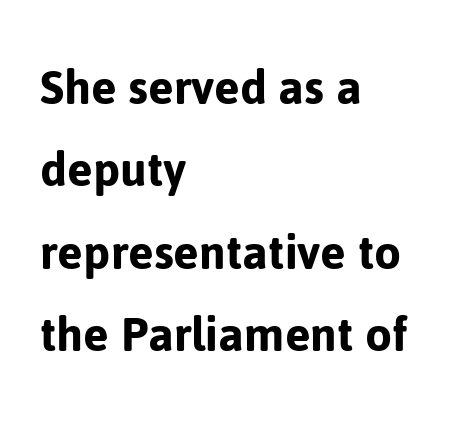
{"serif": "no", "italic": "no", "width": "normal", "stroke_contrast": "low", "x_height": "medium", "monospaced": "no", "underline": "no", "align": "left", "line_spacing": "normal", "line_spacing_ratio": 1.5, "letter_spacing": "normal", "letter_spacing_em": 0.0, "glyph_px": 55}
